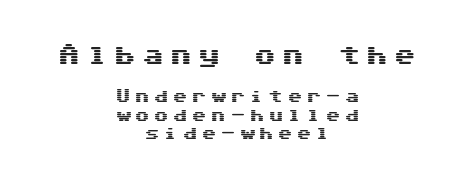
{"italic": "no", "underline": "no", "align": "center", "line_spacing_ratio": 1.22, "letter_spacing": "wide", "letter_spacing_em": 0.27, "larger_block": "first", "size_ratio": 1.47, "glyph_px": 22}
